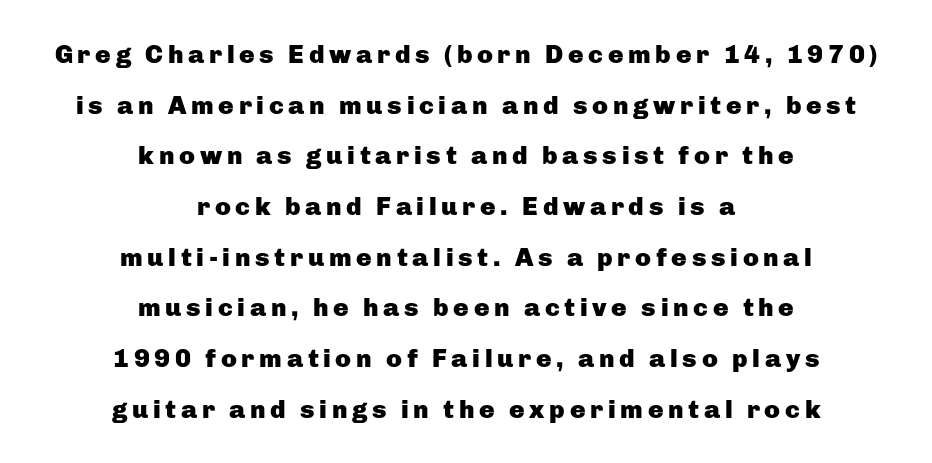
The image shows 26 px bold type, upright; set centered, loose line spacing (1.95x), not underlined.
